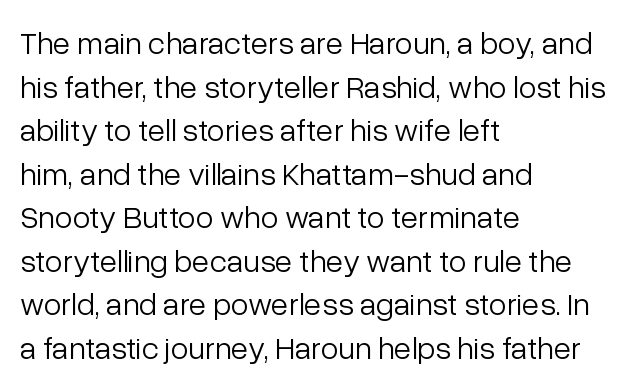
Looks like regular typesetting: each glyph gets only the width it needs. The lines in this sample share a left origin and differ only in where they stop. Is there much room between lines? A standard amount, neither cramped nor airy. Descender tails drop into unmarked territory. Nothing heavy about these letters — not bold at all.
